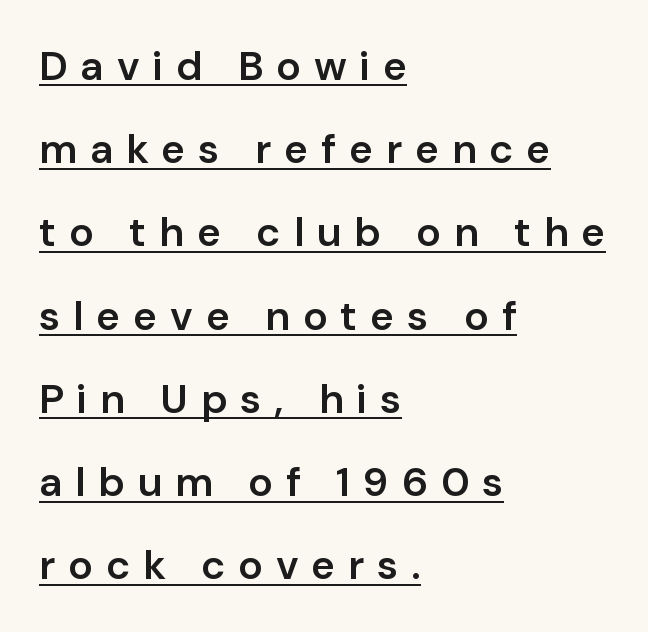
{"serif": "no", "italic": "no", "bold": "semi", "weight": "semibold", "width": "normal", "stroke_contrast": "low", "x_height": "medium", "monospaced": "no", "underline": "yes", "align": "left", "line_spacing": "loose", "line_spacing_ratio": 2.03, "letter_spacing": "wide", "letter_spacing_em": 0.31, "glyph_px": 41}
